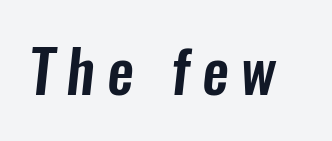
{"serif": "no", "width": "condensed", "stroke_contrast": "low", "x_height": "medium", "monospaced": "no", "underline": "no", "letter_spacing": "wide", "letter_spacing_em": 0.2, "glyph_px": 60}
